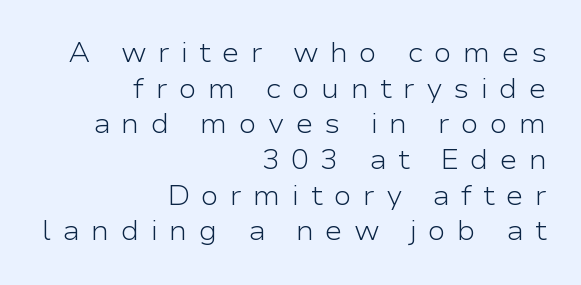
The image shows 27 px text type, upright; set right-aligned, normal line spacing (1.32x), unusually wide letter spacing (+0.41 em), not underlined.
